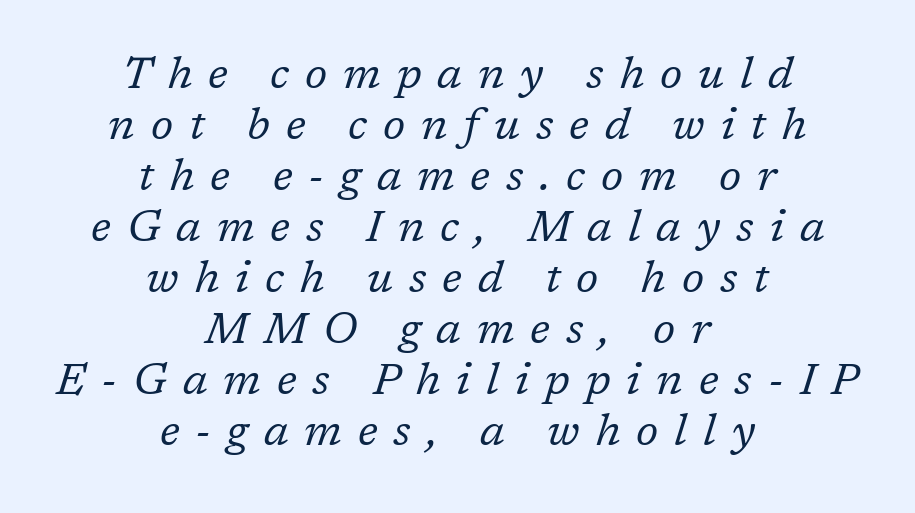
Q: Is the text bold? A: No.
Q: Is the text italic (slanted)? A: Yes, it leans right by about 17 degrees.
Q: Is the typeface a serif or a sans-serif typeface? A: Serif.
Q: Is the text underlined? A: No.
Q: How is the paragraph aligned? A: Centered.
Q: Is the spacing between letters normal or unusually wide? A: Unusually wide.
Q: Width (condensed, normal, or wide)? A: Normal.
Q: Stroke contrast? A: Low.
Q: x-height? A: Medium.
Q: Monospaced? A: No.
